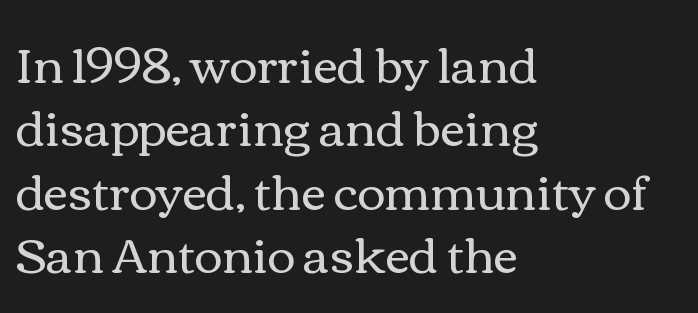
Standard letterfit; no display-style spreading of the glyphs. Vertical stems look standard width or narrower in stroke. Plain, unruled lines of type. The leading is moderate, giving the passage an even texture. Does the copy run flush right? No — it runs flush left.
